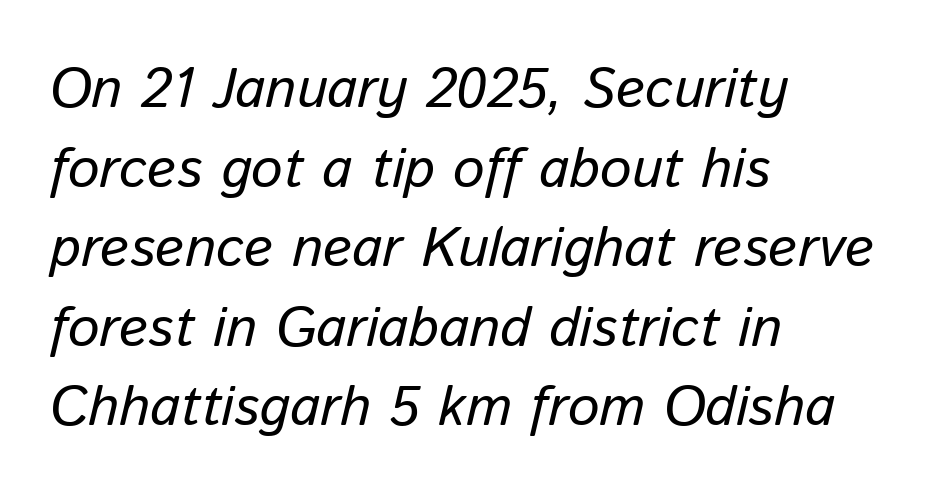
The image shows 56 px regular-weight type, italic (leaning right); set left-aligned, normal line spacing (1.42x), normal letter spacing, not underlined; low stroke contrast and a medium x-height.
